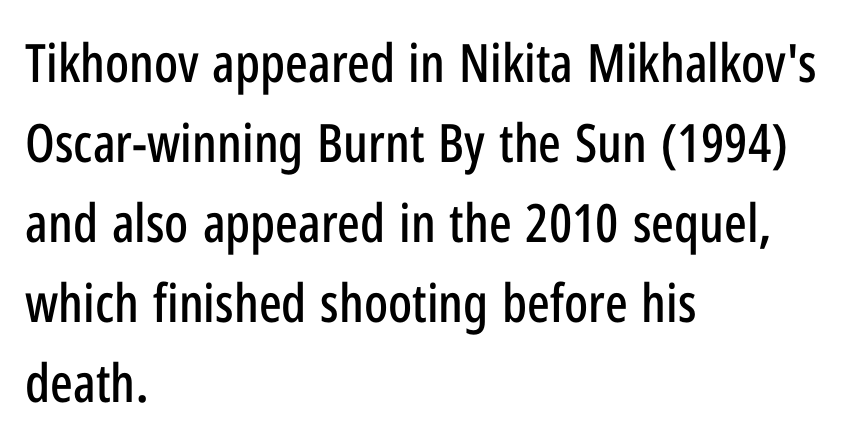
Q: Is the text italic (slanted)? A: No, it is upright.
Q: Is the typeface a serif or a sans-serif typeface? A: Sans-serif.
Q: Is the text underlined? A: No.
Q: How is the paragraph aligned? A: Left-aligned.
Q: Is the spacing between letters normal or unusually wide? A: Normal.
Q: Is the spacing between lines tight, normal or loose? A: Normal.
Q: Width (condensed, normal, or wide)? A: Condensed.
Q: Stroke contrast? A: Low.
Q: x-height? A: Medium.
Q: Monospaced? A: No.
